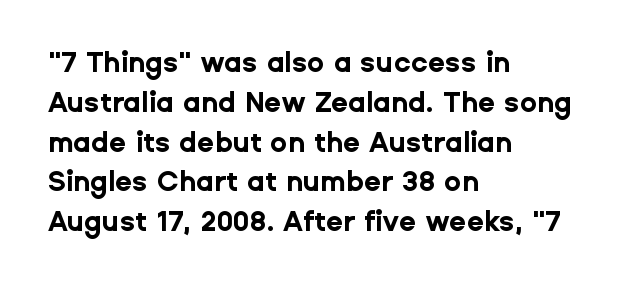
The image shows 28 px bold sans-serif type, upright; set left-aligned, normal line spacing (1.42x), normal letter spacing, not underlined; low stroke contrast and a medium x-height.
